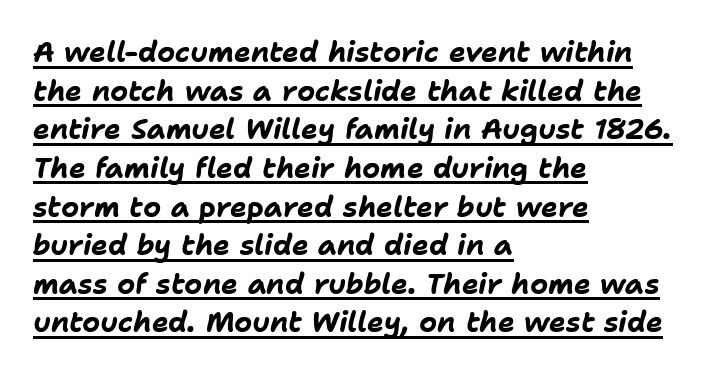
The image shows 28 px bold type, italic (leaning right); set left-aligned, normal line spacing (1.38x), normal letter spacing, underlined; low stroke contrast and a medium x-height.
